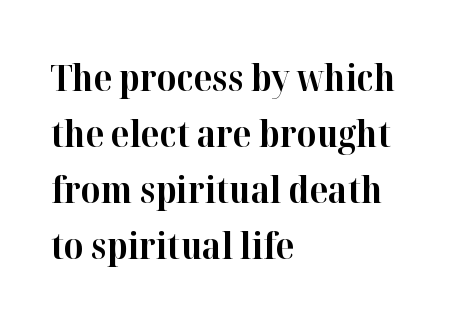
The image shows 37 px bold serif type, upright; set left-aligned, normal line spacing (1.51x), normal letter spacing, not underlined; high stroke contrast and a medium x-height.
